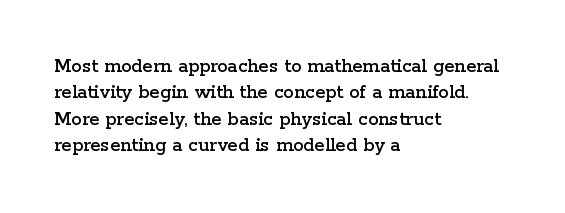
{"italic": "no", "underline": "no", "align": "left", "line_spacing": "normal", "line_spacing_ratio": 1.26, "letter_spacing": "normal", "letter_spacing_em": 0.0, "glyph_px": 21}
